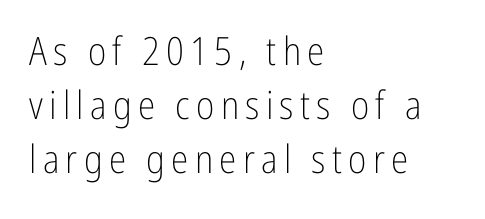
The image shows 39 px light, condensed sans-serif type, upright; set left-aligned, normal line spacing (1.39x), not underlined; low stroke contrast and a medium x-height.
